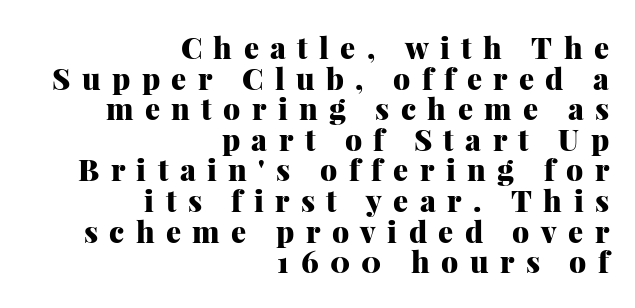
{"serif": "yes", "italic": "no", "bold": "yes", "weight": "heavy", "width": "normal", "stroke_contrast": "medium", "x_height": "medium", "monospaced": "no", "underline": "no", "align": "right", "line_spacing": "tight", "line_spacing_ratio": 1.02, "letter_spacing": "wide", "letter_spacing_em": 0.38, "glyph_px": 30}
